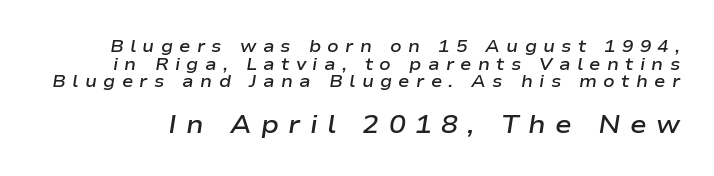
The image shows 25 px text type, italic (leaning right); set tight line spacing (1.03x), unusually wide letter spacing (+0.37 em), not underlined; the second (bottom) block is 1.47x larger.
